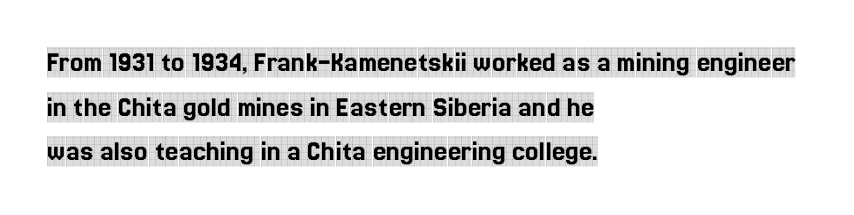
Q: Is the text italic (slanted)? A: No, it is upright.
Q: Is the typeface a serif or a sans-serif typeface? A: Serif.
Q: Is the text underlined? A: No.
Q: How is the paragraph aligned? A: Left-aligned.
Q: Is the spacing between letters normal or unusually wide? A: Normal.
Q: Is the spacing between lines tight, normal or loose? A: Normal.
Q: Width (condensed, normal, or wide)? A: Condensed.
Q: x-height? A: Large.
Q: Monospaced? A: No.
